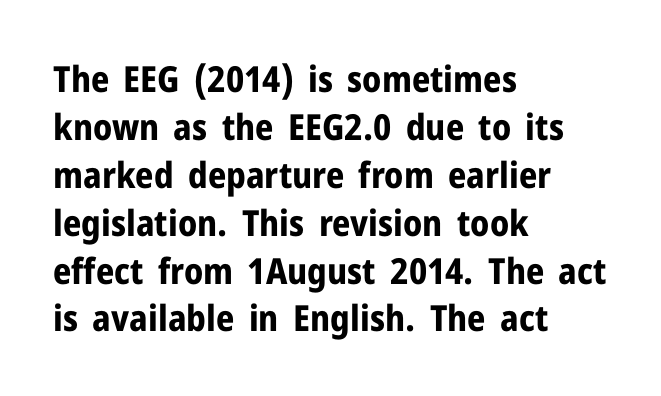
The image shows 36 px bold sans-serif type, upright; set left-aligned, normal line spacing (1.33x), normal letter spacing, not underlined; low stroke contrast and a medium x-height.
